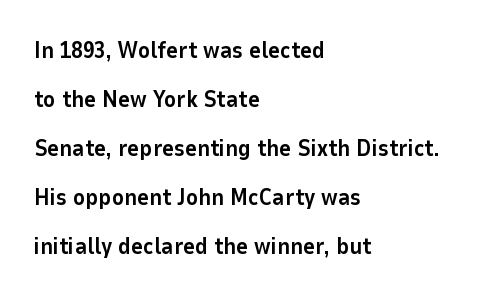
The image shows 23 px bold type, upright; set left-aligned, loose line spacing (2.13x), normal letter spacing, not underlined.
